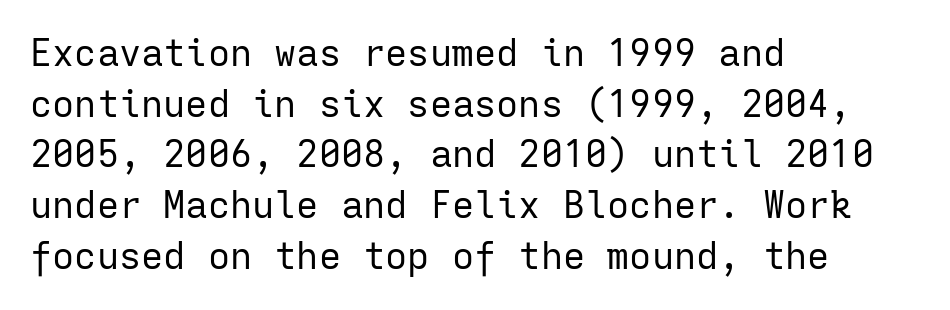
The image shows 37 px regular-weight sans-serif type, upright, monospaced; set left-aligned, normal line spacing (1.37x), normal letter spacing, not underlined; low stroke contrast and a medium x-height.
